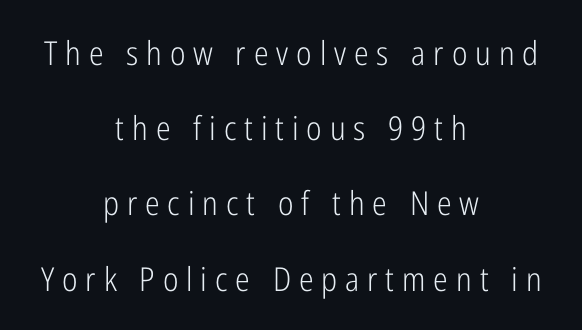
Q: Is the text bold? A: No.
Q: Is the text italic (slanted)? A: No, it is upright.
Q: Is the typeface a serif or a sans-serif typeface? A: Sans-serif.
Q: Is the text underlined? A: No.
Q: How is the paragraph aligned? A: Centered.
Q: Is the spacing between letters normal or unusually wide? A: Unusually wide.
Q: Is the spacing between lines tight, normal or loose? A: Loose.
Q: Width (condensed, normal, or wide)? A: Condensed.
Q: Stroke contrast? A: Low.
Q: x-height? A: Medium.
Q: Monospaced? A: No.
